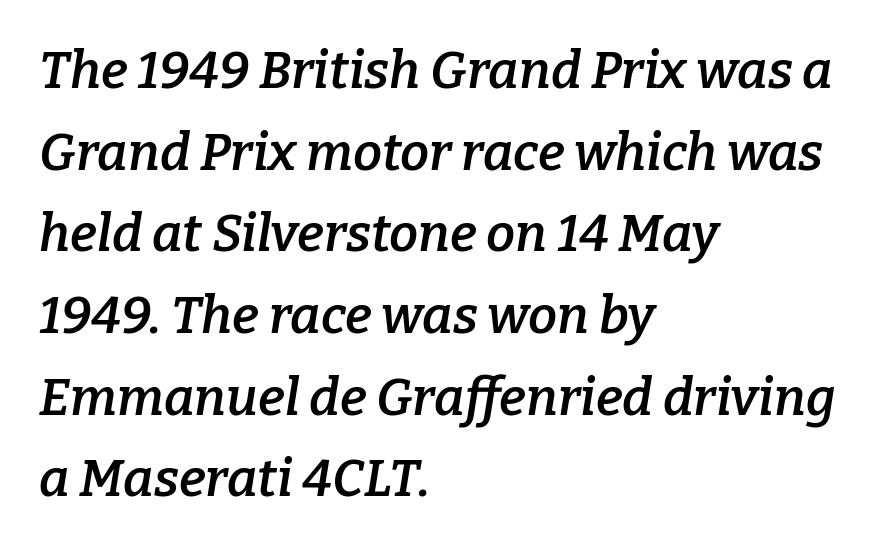
The image shows 52 px semibold serif type, italic (leaning right); set left-aligned, normal line spacing (1.57x), normal letter spacing, not underlined; low stroke contrast and a medium x-height.
